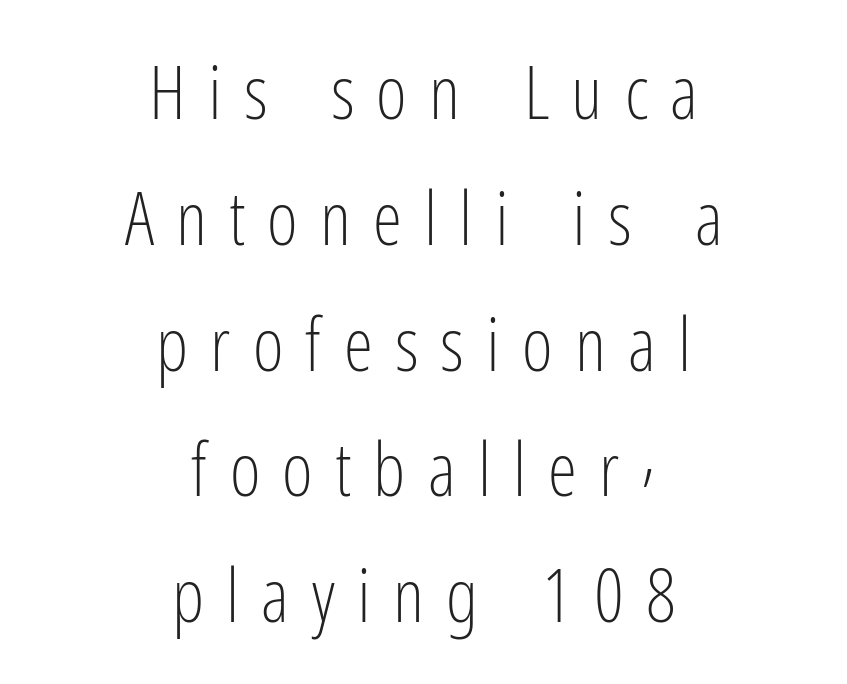
Proportional: the letters do not fall into vertical columns. Vertical stems look standard width or narrower in stroke. Typeset on center — no edge is straight. Ascenders rise straight up at ninety degrees.
